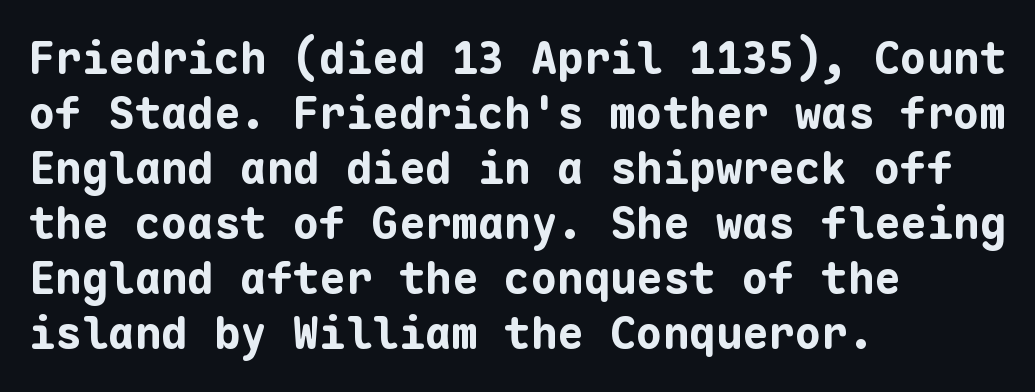
Strong, thick strokes mark this as bold type. The passage shown has conventional tracking throughout. The face used here is monospaced, like something from a code editor. Honestly, there is no underline to notice here at all. A normal amount of white space separates one row of letters from the next. Rendered with straight, roman letterforms.
